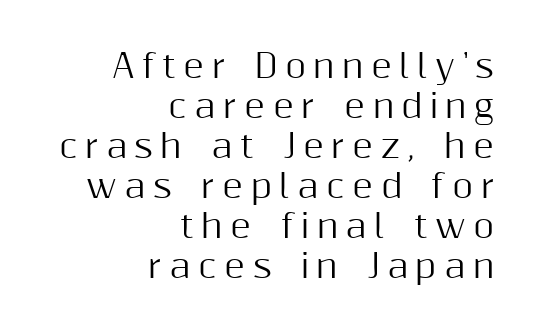
Type style note: lacks serifs. Spacing between characters has been opened up far beyond the box default. A normal amount of white space separates one row of letters from the next. You could not count columns in this text — the font is proportionally spaced. A student would call this right alignment; a typographer would say flush right, rag left.
